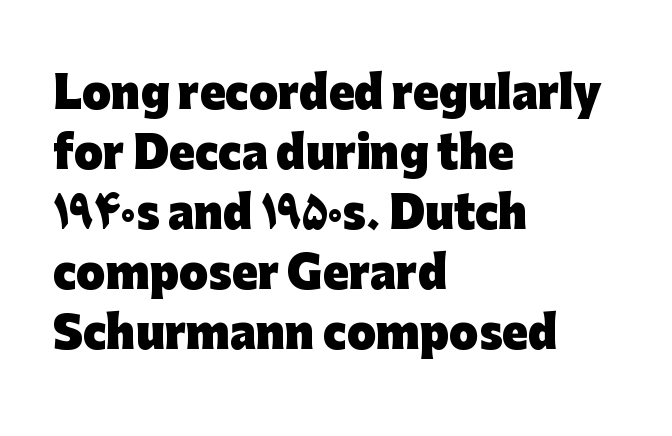
These lines are composed in type without serifs. Students, this is bold: see how much ink each stroke carries. This is the regular roman posture of the typeface. Baseline-to-baseline distance is the conventional proportion of letter height. Leftover space on each line is placed entirely after the last word.
